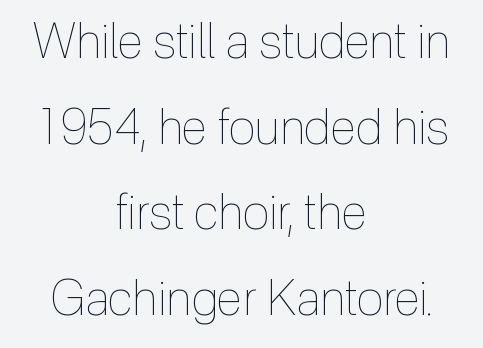
Q: Is the text bold? A: No.
Q: Is the text italic (slanted)? A: No, it is upright.
Q: Is the text underlined? A: No.
Q: How is the paragraph aligned? A: Centered.
Q: Is the spacing between letters normal or unusually wide? A: Normal.
Q: Width (condensed, normal, or wide)? A: Condensed.
Q: x-height? A: Medium.
Q: Monospaced? A: No.
